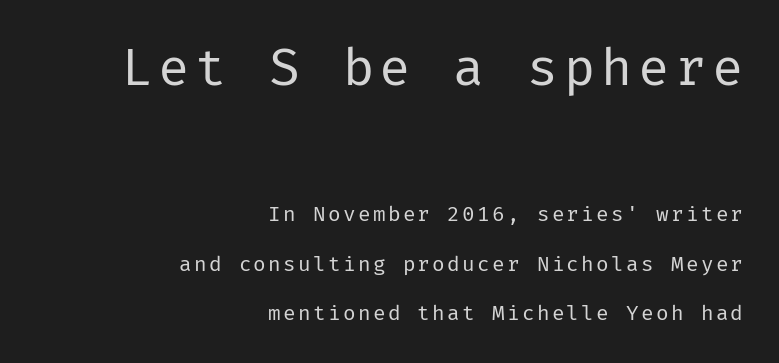
{"serif": "no", "italic": "no", "bold": "no", "weight": "regular", "width": "normal", "stroke_contrast": "low", "x_height": "medium", "underline": "no", "align": "right", "line_spacing": "loose", "line_spacing_ratio": 2.37, "larger_block": "first", "size_ratio": 2.48, "glyph_px": 52}
